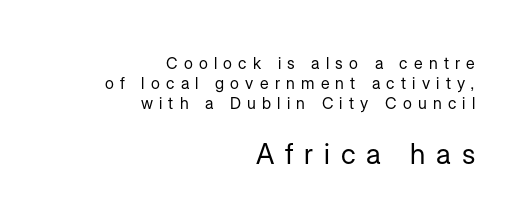
{"serif": "no", "italic": "no", "bold": "no", "weight": "regular", "width": "normal", "stroke_contrast": "low", "x_height": "medium", "monospaced": "no", "underline": "no", "align": "right", "line_spacing": "normal", "line_spacing_ratio": 1.26, "letter_spacing": "wide", "letter_spacing_em": 0.39, "larger_block": "second", "size_ratio": 1.75, "glyph_px": 28}
